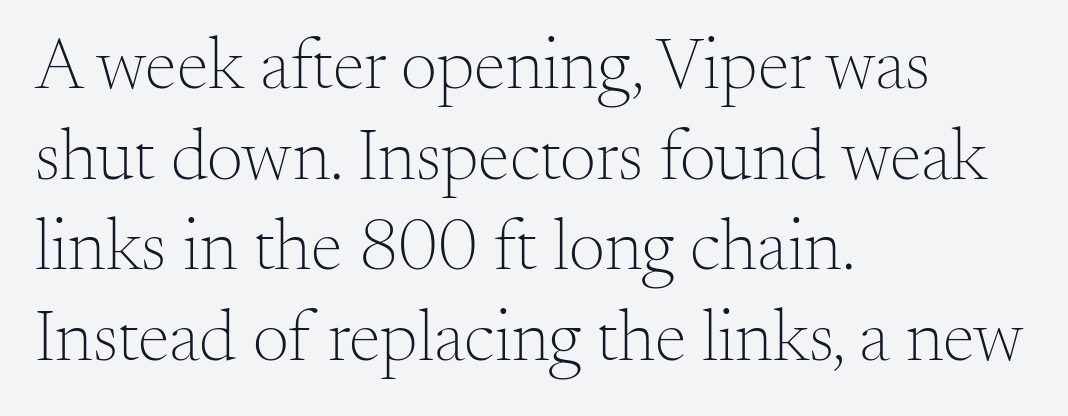
Type style note: has serifs. Unbolded letterforms with no extra heft. No word sits above an underline. Layout note: lines flush left.
